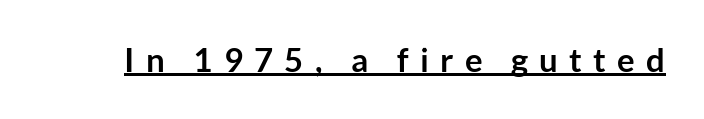
The gaps between neighbouring characters are conspicuously large. Underlining? Definitely there. The designer went with a sans here, leaving each stem footless. You'd pick this weight for a headline — it's a proper bold. Do the characters align in a grid? No, the font is proportional.
